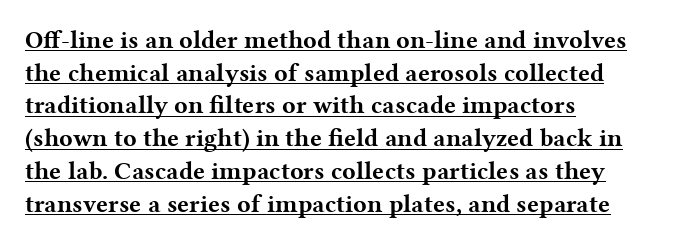
The image shows 25 px bold type, upright; set left-aligned, normal line spacing (1.31x), normal letter spacing, underlined.
